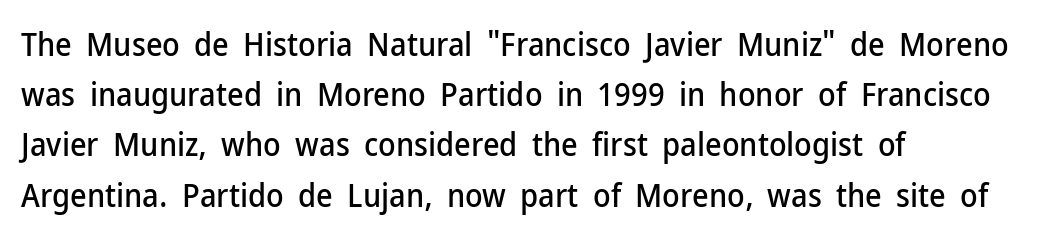
{"serif": "no", "italic": "no", "width": "normal", "stroke_contrast": "low", "x_height": "medium", "monospaced": "no", "underline": "no", "align": "left", "line_spacing": "normal", "line_spacing_ratio": 1.57, "letter_spacing": "normal", "letter_spacing_em": 0.0, "glyph_px": 32}
